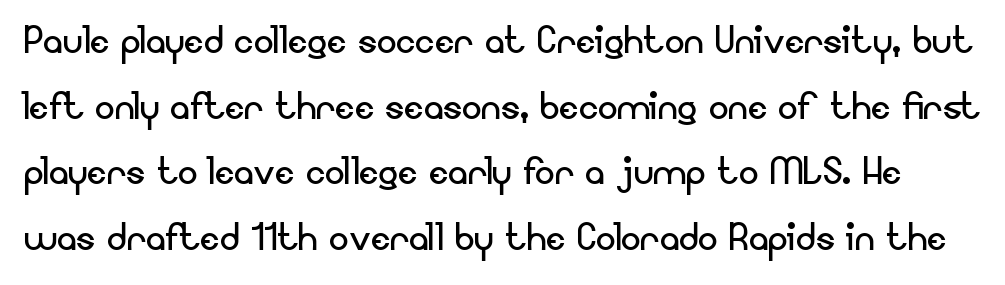
Q: Is the text bold? A: No.
Q: Is the text italic (slanted)? A: No, it is upright.
Q: Is the typeface a serif or a sans-serif typeface? A: Sans-serif.
Q: Is the text underlined? A: No.
Q: Is the spacing between letters normal or unusually wide? A: Normal.
Q: Is the spacing between lines tight, normal or loose? A: Normal.
Q: Width (condensed, normal, or wide)? A: Normal.
Q: Stroke contrast? A: Low.
Q: x-height? A: Small.
Q: Monospaced? A: No.
